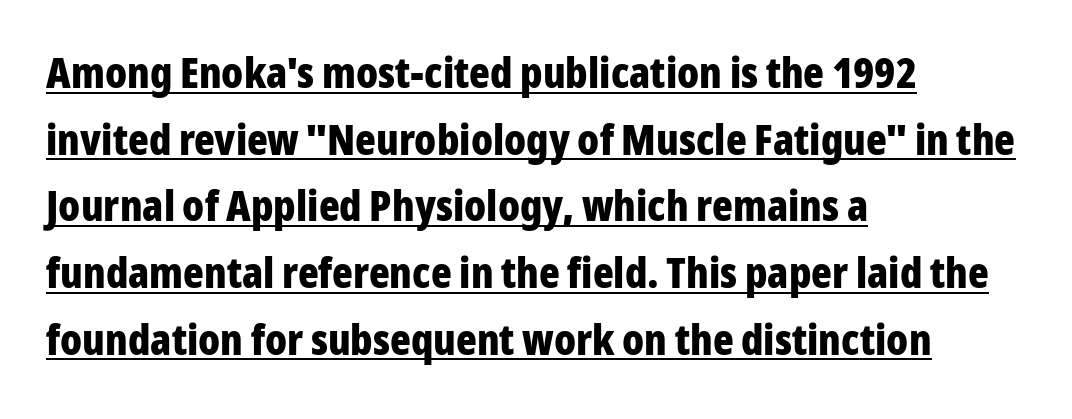
The image shows 43 px bold, condensed sans-serif type, upright; set left-aligned, normal line spacing (1.55x), normal letter spacing, underlined; low stroke contrast and a medium x-height.
